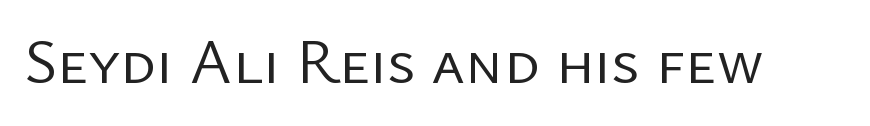
{"serif": "no", "italic": "no", "bold": "no", "weight": "regular", "width": "normal", "stroke_contrast": "low", "x_height": "medium", "monospaced": "no", "underline": "no", "letter_spacing": "normal", "letter_spacing_em": 0.0, "glyph_px": 64}
